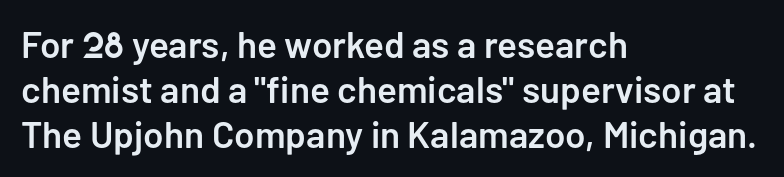
The image shows 37 px semibold sans-serif type, upright; set left-aligned, line spacing 1.21x, normal letter spacing, not underlined; low stroke contrast and a medium x-height.
